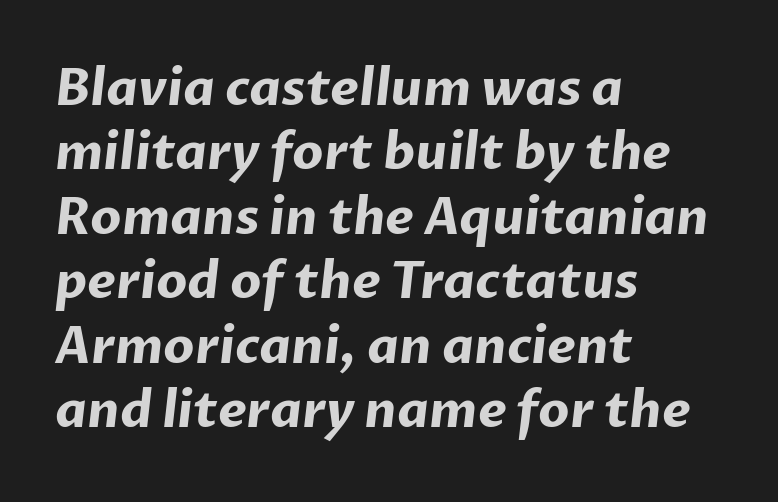
{"serif": "no", "bold": "yes", "weight": "bold", "width": "normal", "stroke_contrast": "low", "x_height": "medium", "monospaced": "no", "underline": "no", "align": "left", "line_spacing": "normal", "line_spacing_ratio": 1.29, "letter_spacing": "normal", "letter_spacing_em": 0.0, "glyph_px": 50}
